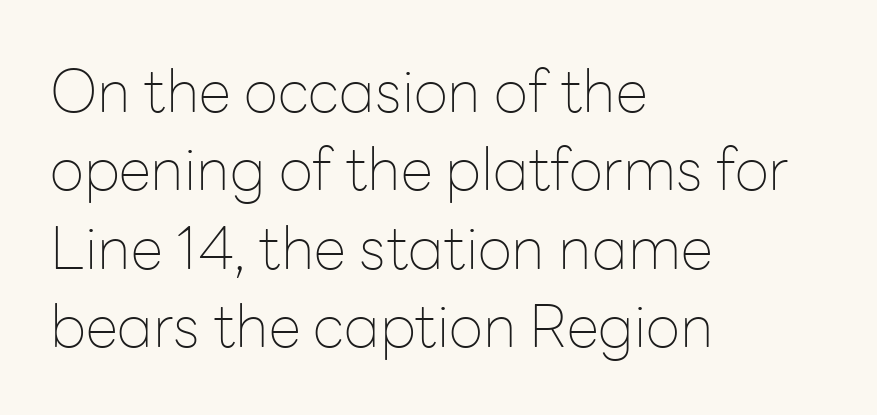
The image shows 59 px thin sans-serif type, upright; set left-aligned, normal line spacing (1.33x), normal letter spacing, not underlined; low stroke contrast and a medium x-height.
